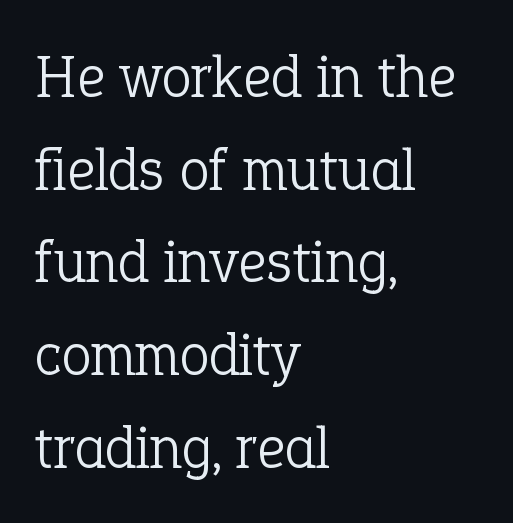
Q: Is the text bold? A: No.
Q: Is the text italic (slanted)? A: No, it is upright.
Q: Is the typeface a serif or a sans-serif typeface? A: Serif.
Q: Is the text underlined? A: No.
Q: How is the paragraph aligned? A: Left-aligned.
Q: Is the spacing between letters normal or unusually wide? A: Normal.
Q: Is the spacing between lines tight, normal or loose? A: Normal.
Q: Width (condensed, normal, or wide)? A: Normal.
Q: Stroke contrast? A: Low.
Q: x-height? A: Medium.
Q: Monospaced? A: No.
